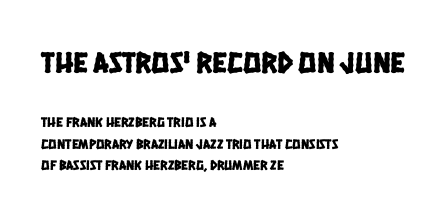
The image shows 30 px condensed sans-serif type; set left-aligned, normal line spacing (1.56x), normal letter spacing, not underlined; the first (top) block is 2.14x larger; low stroke contrast and a large x-height.
